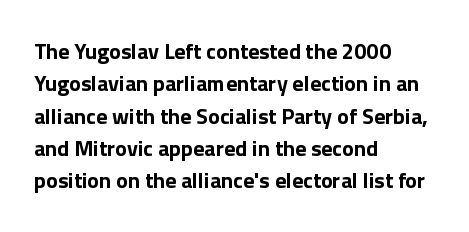
This block has exactly the height ordinary leading produces. A roman cut, with each character standing at attention. Typesetter's note: full bold, strokes at maximum text heaviness. The rendering anchors every line to the left-hand side.
